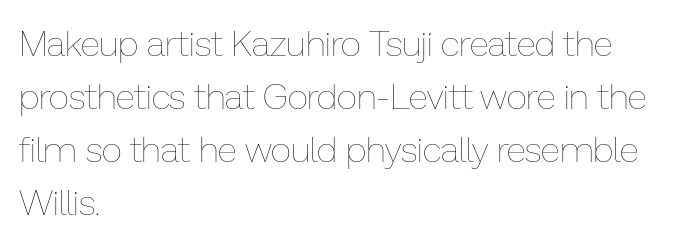
{"italic": "no", "bold": "no", "weight": "thin", "width": "normal", "stroke_contrast": "low", "x_height": "medium", "monospaced": "no", "underline": "no", "align": "left", "line_spacing": "normal", "line_spacing_ratio": 1.47, "letter_spacing": "normal", "letter_spacing_em": 0.0, "glyph_px": 36}
